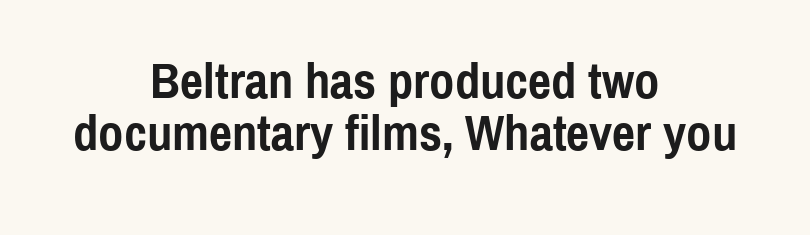
Q: Is the text bold? A: Yes.
Q: Is the text italic (slanted)? A: No, it is upright.
Q: Is the typeface a serif or a sans-serif typeface? A: Sans-serif.
Q: Is the text underlined? A: No.
Q: How is the paragraph aligned? A: Centered.
Q: Is the spacing between letters normal or unusually wide? A: Normal.
Q: Is the spacing between lines tight, normal or loose? A: Tight.
Q: Width (condensed, normal, or wide)? A: Condensed.
Q: x-height? A: Medium.
Q: Monospaced? A: No.
